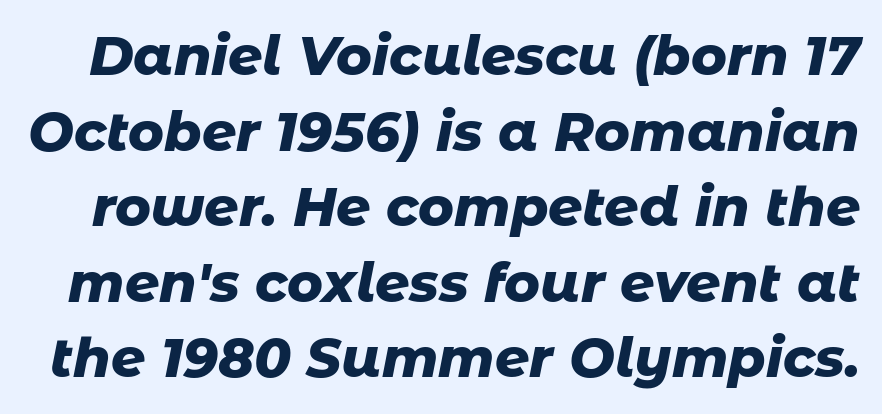
This sample uses plain, unmodified letter spacing. Summary of weight: heavy, a full bold. Each row of text sits above clean, open space. These lines are rendered in a variable-pitch font. The text carries the slant typical of an italic or oblique font. Leading: standard.
